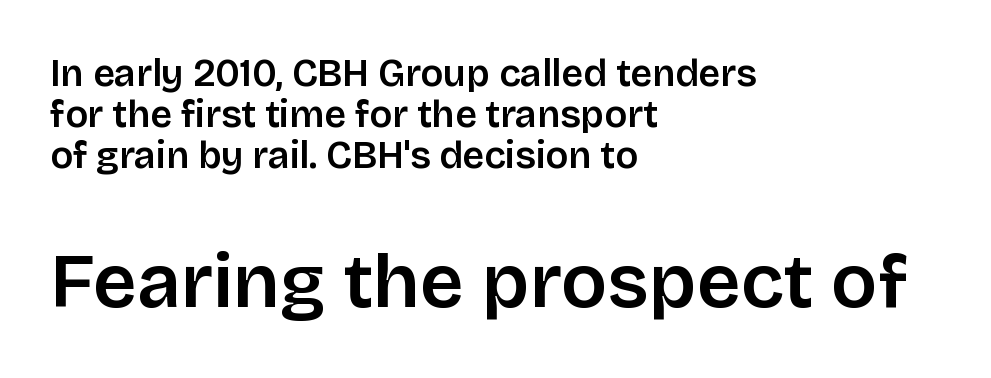
Q: Is the text italic (slanted)? A: No, it is upright.
Q: Is the typeface a serif or a sans-serif typeface? A: Sans-serif.
Q: Is the text underlined? A: No.
Q: How is the paragraph aligned? A: Left-aligned.
Q: Is the spacing between letters normal or unusually wide? A: Normal.
Q: Is the spacing between lines tight, normal or loose? A: Tight.
Q: Which block of text is set in a larger size, the first (top) or the second (bottom)? A: The second (bottom) one.
Q: Width (condensed, normal, or wide)? A: Normal.
Q: Stroke contrast? A: Low.
Q: x-height? A: Large.
Q: Monospaced? A: No.
